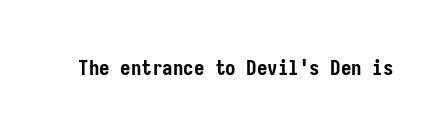
The letterforms sit shoulder to shoulder at normal distance. These lines were composed using upright roman letters. Check the space under the baseline: it is left empty. The sample has been set heavy, in full bold.
